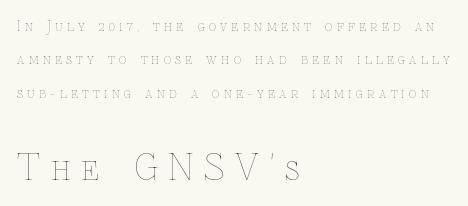
This sample uses an upright cut, with every glyph sitting square on the baseline. The leading is generous, giving the passage an open texture. Decoration check: the copy has no underline. Words appear elongated and porous because spacing is wide.
